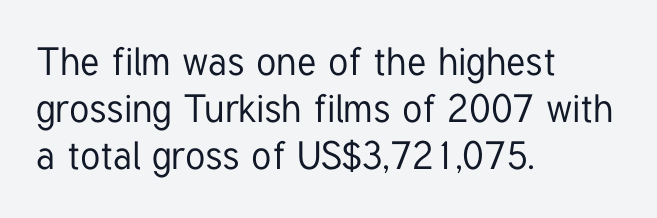
{"serif": "no", "italic": "no", "width": "condensed", "stroke_contrast": "low", "x_height": "medium", "monospaced": "no", "underline": "no", "align": "left", "line_spacing_ratio": 1.2, "letter_spacing": "normal", "letter_spacing_em": 0.0, "glyph_px": 39}
